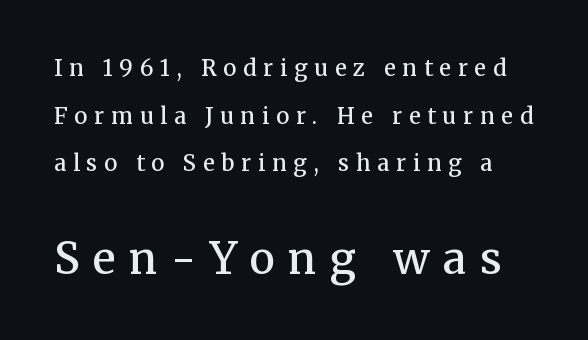
{"serif": "yes", "italic": "no", "bold": "semi", "weight": "semibold", "width": "normal", "stroke_contrast": "medium", "x_height": "medium", "monospaced": "no", "underline": "no", "line_spacing": "loose", "line_spacing_ratio": 2.16, "letter_spacing": "wide", "letter_spacing_em": 0.31, "larger_block": "second", "size_ratio": 1.95, "glyph_px": 43}
